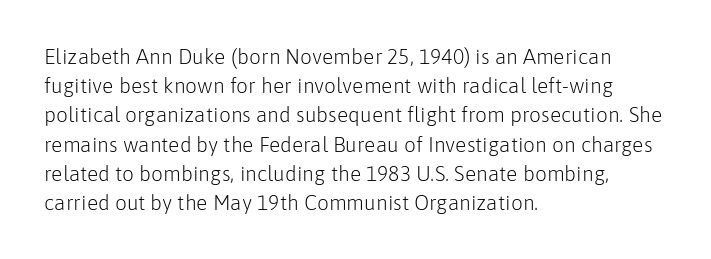
Tracking here is standard; glyphs follow each other at the usual distance. Heft: none added — not bold. These lines are set flush left with a ragged right edge. The letters stand straight up with perfectly vertical stems. Has an underline been added? It has not.
